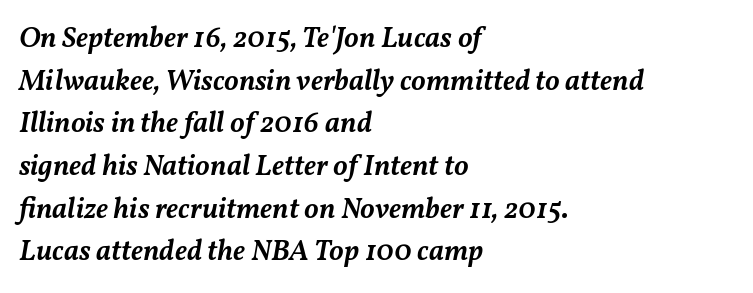
{"italic": "yes", "lean": "right", "slant_degrees": 11, "bold": "semi", "weight": "semibold", "width": "normal", "stroke_contrast": "medium", "x_height": "medium", "monospaced": "no", "underline": "no", "align": "left", "line_spacing": "normal", "line_spacing_ratio": 1.47, "letter_spacing": "normal", "letter_spacing_em": 0.0, "glyph_px": 29}
